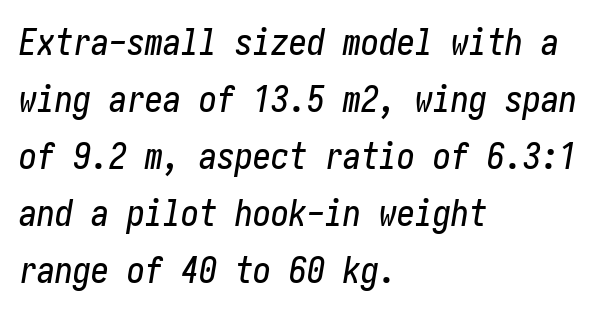
{"italic": "yes", "lean": "right", "slant_degrees": 10, "width": "condensed", "stroke_contrast": "low", "x_height": "medium", "underline": "no", "align": "left", "line_spacing": "normal", "line_spacing_ratio": 1.58, "letter_spacing": "normal", "letter_spacing_em": 0.0, "glyph_px": 36}
